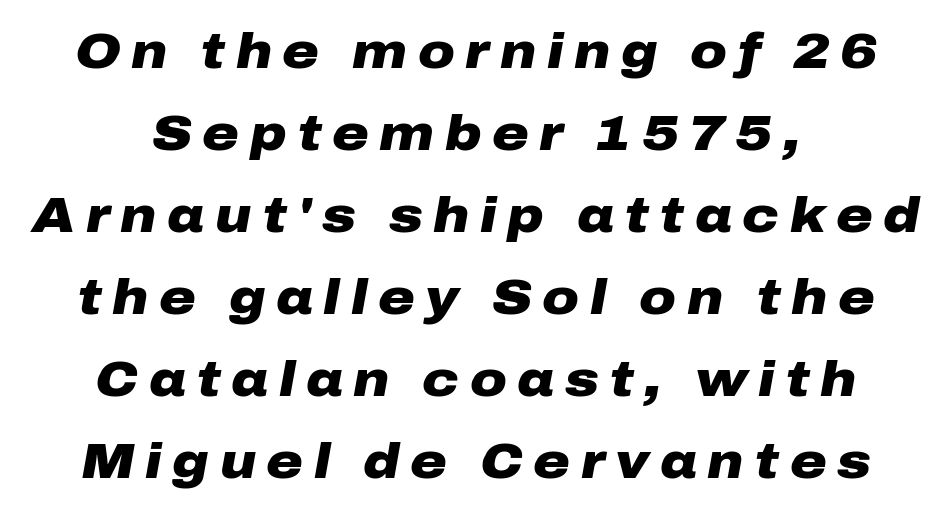
{"italic": "yes", "lean": "right", "slant_degrees": 10, "bold": "yes", "weight": "heavy", "width": "wide", "stroke_contrast": "low", "x_height": "medium", "monospaced": "no", "underline": "no", "align": "center", "line_spacing": "normal", "line_spacing_ratio": 1.64, "letter_spacing": "wide", "letter_spacing_em": 0.21, "glyph_px": 50}
